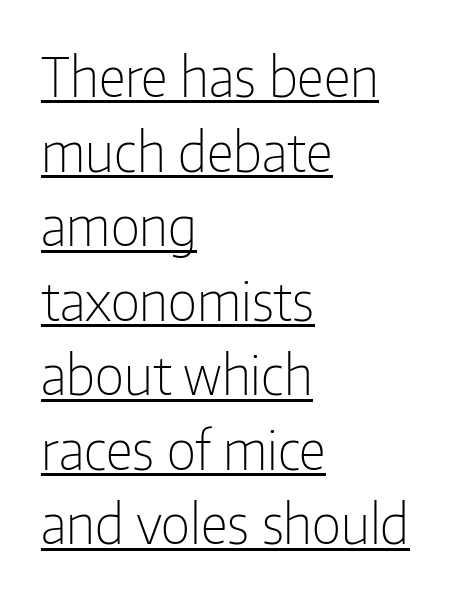
The image shows 54 px light, condensed sans-serif type, upright; set left-aligned, normal line spacing (1.38x), normal letter spacing, underlined; low stroke contrast and a medium x-height.
